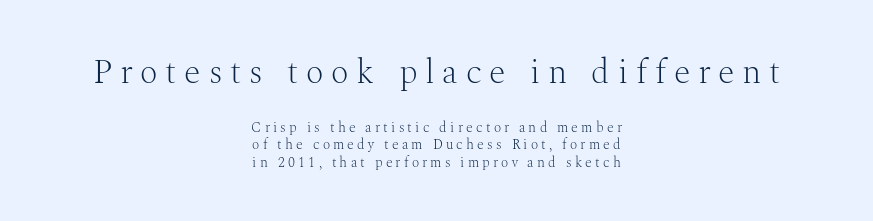
Evenly set lines give the paragraph a standard silhouette. Character widths vary here, with narrow letters taking less room than wide ones. Typographically, this falls in the serif category. Each line is balanced around a shared central axis.
